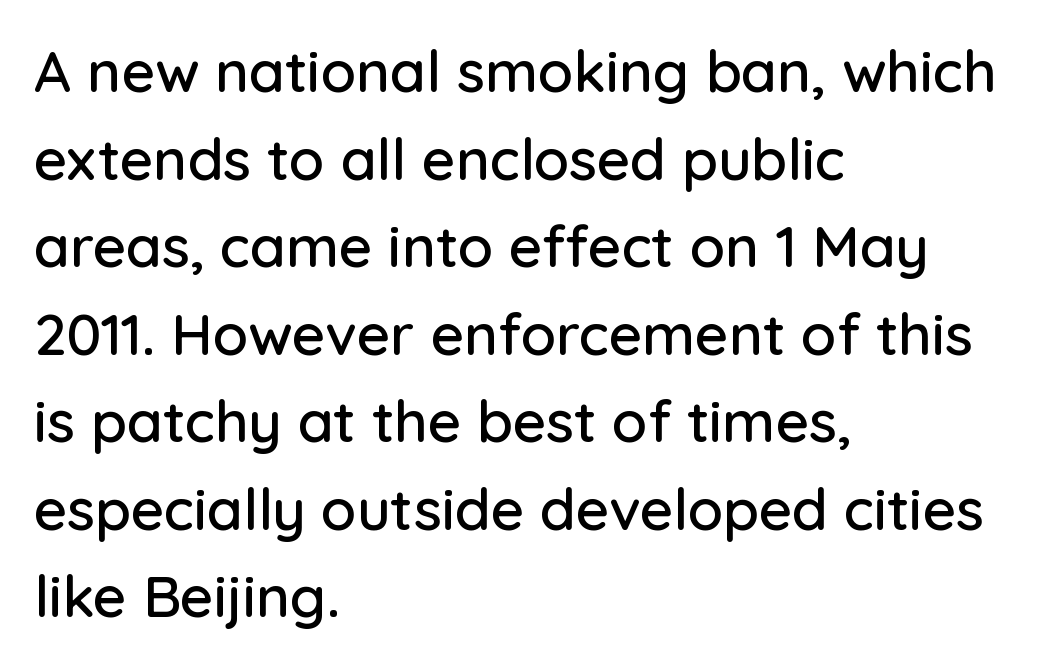
The image shows 58 px sans-serif type, upright; set left-aligned, normal line spacing (1.51x), normal letter spacing, not underlined; low stroke contrast and a medium x-height.
